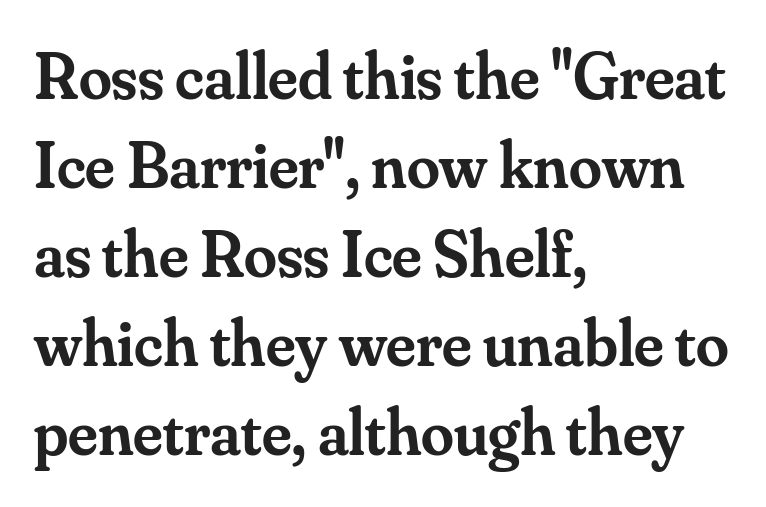
A typesetter would call this zero additional tracking. A fair bit of extra ink — the face is semibold, not bold. Style check: upright. Here the designer chose a conventional face with non-uniform glyph widths. Compared with typical paragraphs, the rows here are spaced about the same. Rule under the text: the space is simply empty.
